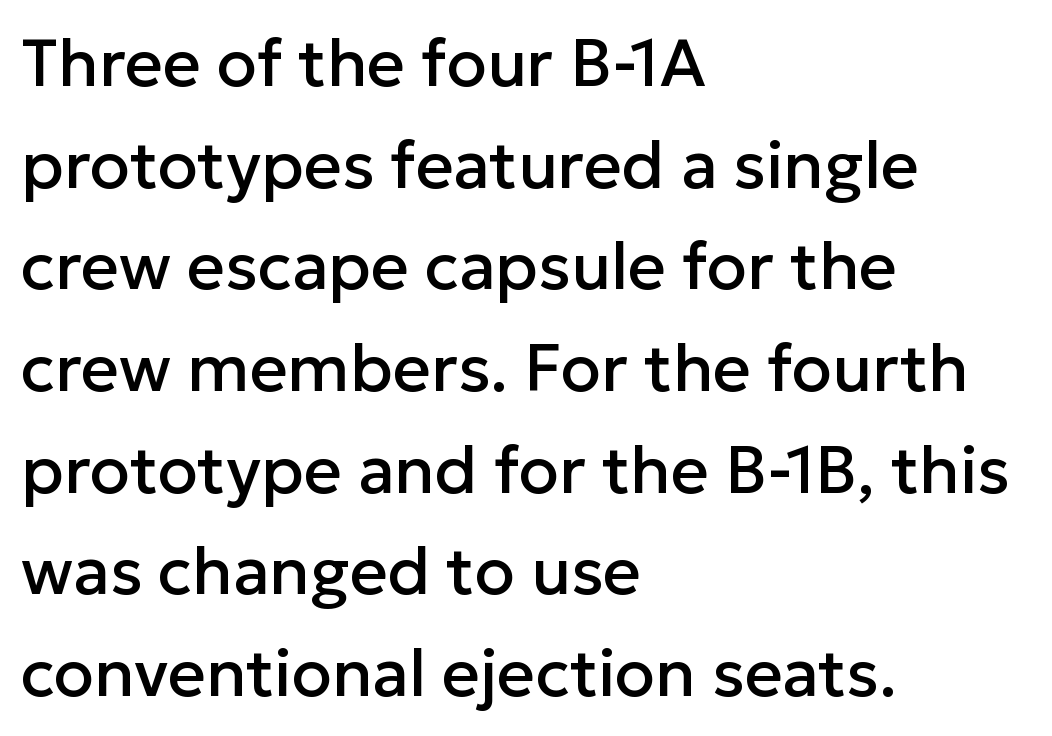
Q: Is the text italic (slanted)? A: No, it is upright.
Q: Is the typeface a serif or a sans-serif typeface? A: Sans-serif.
Q: Is the text underlined? A: No.
Q: How is the paragraph aligned? A: Left-aligned.
Q: Is the spacing between letters normal or unusually wide? A: Normal.
Q: Is the spacing between lines tight, normal or loose? A: Normal.
Q: Width (condensed, normal, or wide)? A: Normal.
Q: Stroke contrast? A: Low.
Q: x-height? A: Medium.
Q: Monospaced? A: No.
